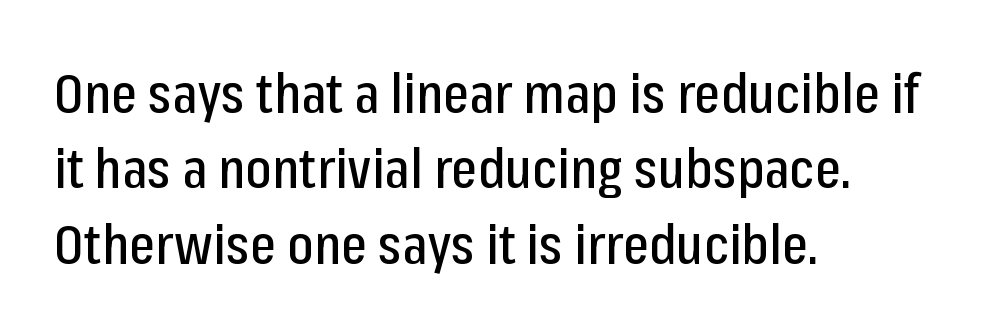
The image shows 55 px condensed sans-serif type, upright; set left-aligned, normal line spacing (1.37x), normal letter spacing, not underlined; low stroke contrast and a medium x-height.
